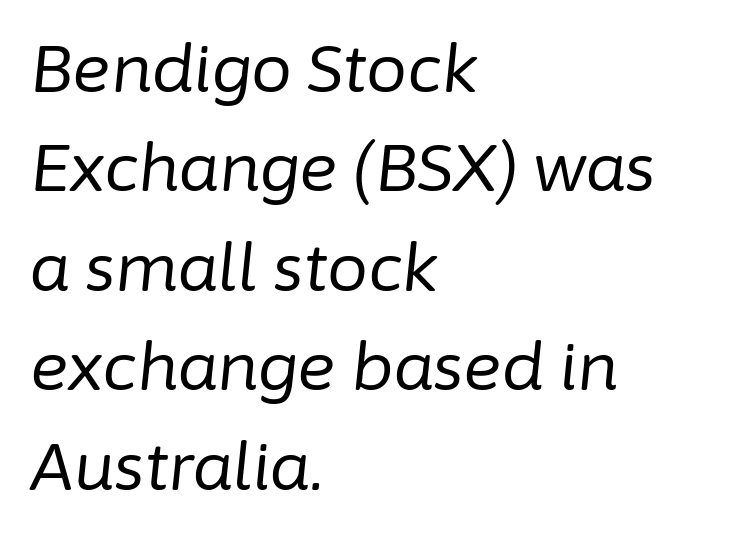
Each new line begins a customary step beneath the previous one. The strip under each line holds only bare page. The lettering tilts uniformly, giving the passage an italic look. No heavy texture on the line: the type isn't bold.
